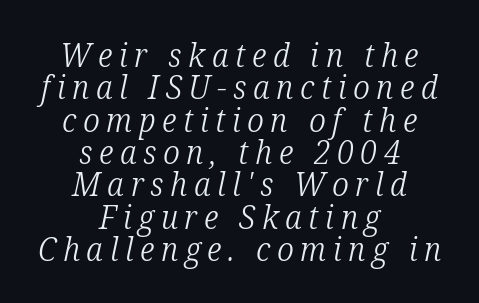
Which margin do the lines hug? Neither — every line sits in the middle. This is oblique type, the kind used for emphasis or titles. The rendering uses a small line-height, squeezing the rows. Old-style or modern, the face here clearly has serifs. Summary of weight: not heavy and not bold. Characters follow at a spacing far wider than the type designer built in.
